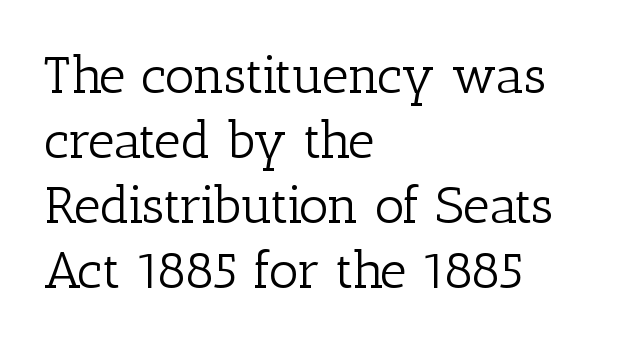
Q: Is the text bold? A: No.
Q: Is the text italic (slanted)? A: No, it is upright.
Q: Is the typeface a serif or a sans-serif typeface? A: Serif.
Q: Is the text underlined? A: No.
Q: How is the paragraph aligned? A: Left-aligned.
Q: Is the spacing between letters normal or unusually wide? A: Normal.
Q: Is the spacing between lines tight, normal or loose? A: Normal.
Q: Width (condensed, normal, or wide)? A: Normal.
Q: Stroke contrast? A: Low.
Q: x-height? A: Medium.
Q: Monospaced? A: No.
